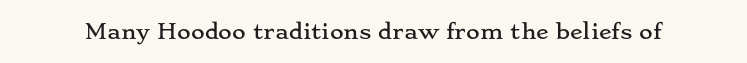
The image shows 21 px text type, upright; set normal letter spacing, not underlined.
